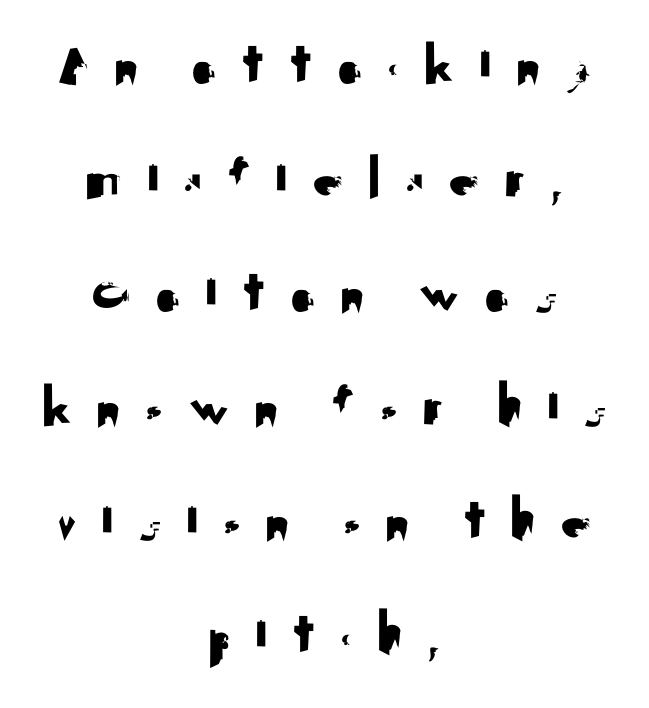
Q: Is the text italic (slanted)? A: No, it is upright.
Q: Is the typeface a serif or a sans-serif typeface? A: Sans-serif.
Q: Is the text underlined? A: No.
Q: How is the paragraph aligned? A: Centered.
Q: Is the spacing between letters normal or unusually wide? A: Unusually wide.
Q: Width (condensed, normal, or wide)? A: Normal.
Q: Stroke contrast? A: Medium.
Q: x-height? A: Small.
Q: Monospaced? A: No.
